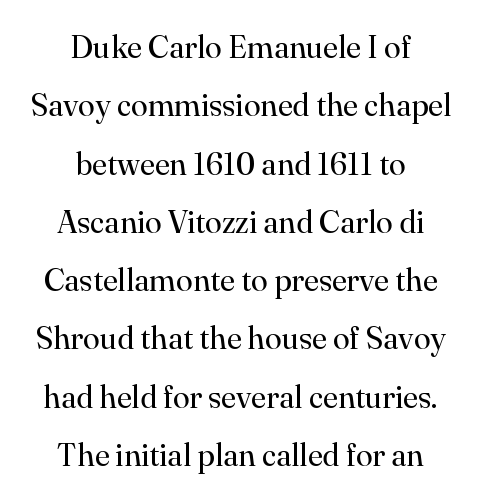
Glance below the letters and you will spot only blank space. These lines are centered, leaving both edges ragged. Spacing verdict: proportional, widths tailored to each character. Does the lettering tilt? It doesn't — this is upright. How are the letters spaced? Ordinarily, with no added tracking.
